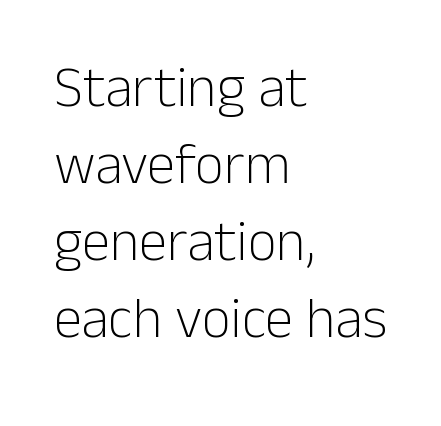
Serifs: no, the terminals of the letterforms are clean. The rendering uses natural spacing where letterforms have individual widths. The passage shown stacks its lines at a standard gap. Rule under the text: the space is simply empty.
